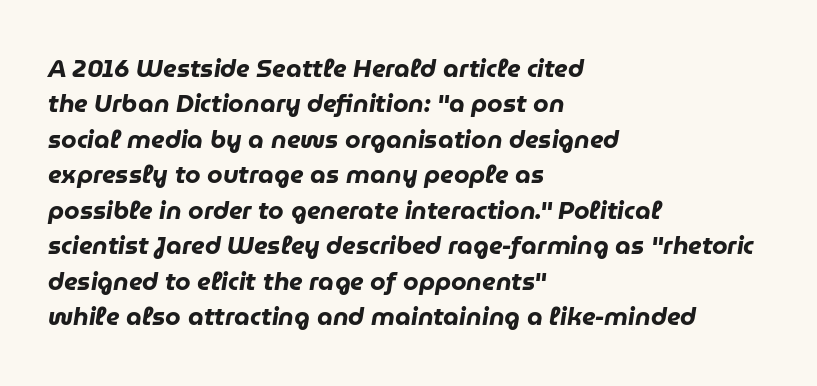
Descenders hang freely into open space. Reading down the block, your eye returns to a fixed left position each line. How heavy is the stroke? Heavy — this is a bold. Slanted lettering throughout. One glance says typical: line gaps are just what's usual. The type is set solid horizontally, with unmodified tracking.
